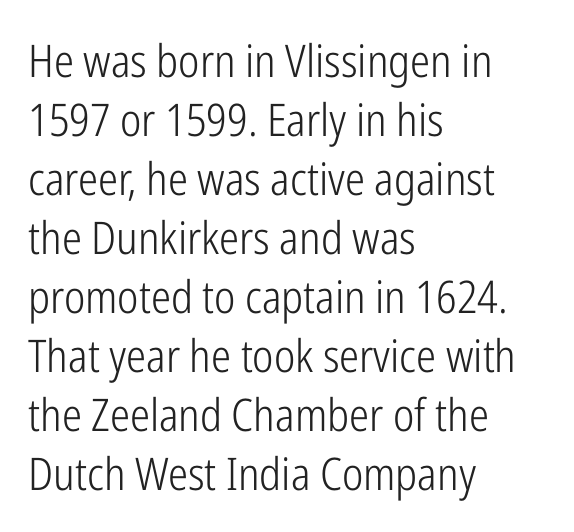
{"serif": "no", "italic": "no", "bold": "no", "weight": "light", "width": "condensed", "stroke_contrast": "low", "x_height": "medium", "monospaced": "no", "underline": "no", "align": "left", "line_spacing": "normal", "line_spacing_ratio": 1.31, "letter_spacing": "normal", "letter_spacing_em": 0.0, "glyph_px": 45}
